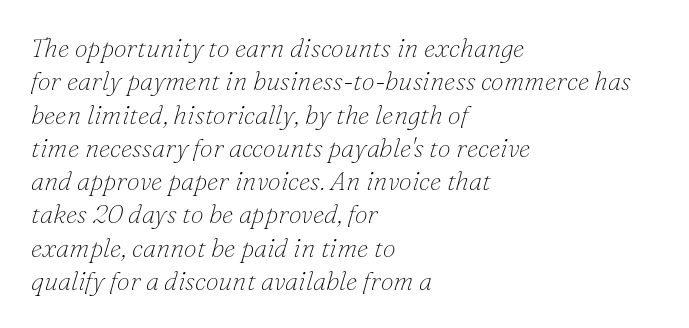
Notice how the stems are inclined rather than vertical — that's the hallmark of italics. Check the space under the baseline: it is left empty. These lines sit exactly where default settings would place them. The strokes are not fattened; the text isn't bold. Words appear dense and cohesive because spacing is normal. All the whitespace from short lines collects on the right.
